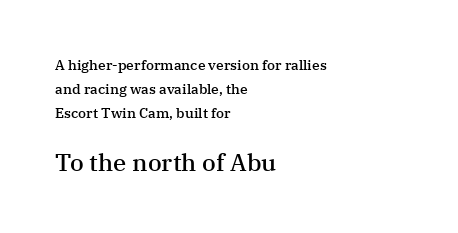
Rule under the text: the space is simply empty. I'd describe the lettering as semibold — firm but not a full bold. This block has exactly the height ordinary leading produces. The letters sit at their default tracking, neither squeezed nor spread.
